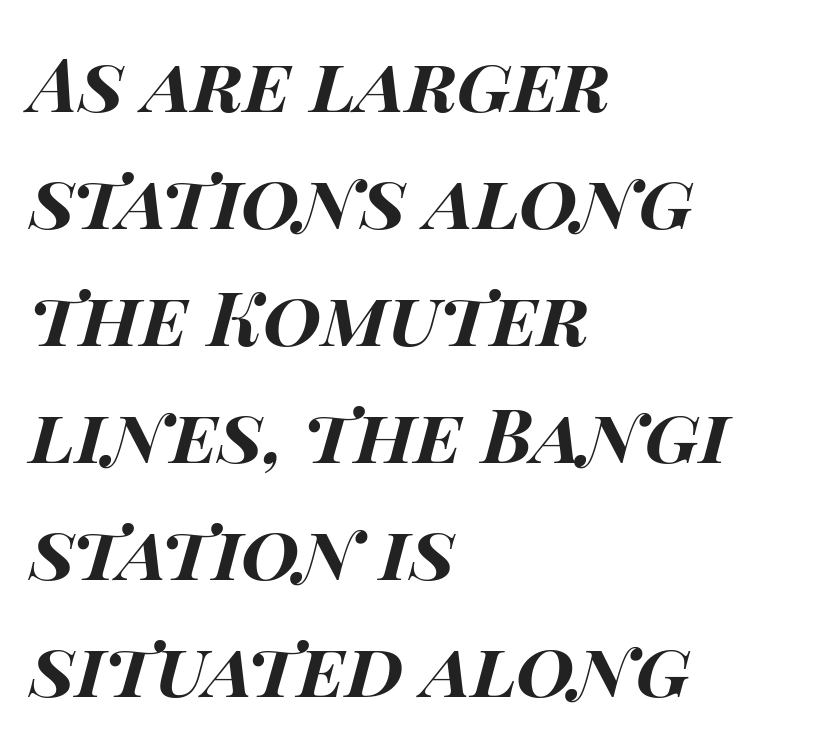
Q: Is the text bold? A: Yes.
Q: Is the text italic (slanted)? A: Yes, it leans right by about 14 degrees.
Q: Is the text underlined? A: No.
Q: How is the paragraph aligned? A: Left-aligned.
Q: Is the spacing between letters normal or unusually wide? A: Normal.
Q: Is the spacing between lines tight, normal or loose? A: Normal.
Q: Width (condensed, normal, or wide)? A: Wide.
Q: Stroke contrast? A: High.
Q: x-height? A: Large.
Q: Monospaced? A: No.
